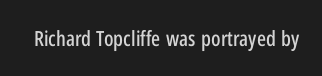
Q: Is the text italic (slanted)? A: No, it is upright.
Q: Is the text underlined? A: No.
Q: Is the spacing between letters normal or unusually wide? A: Normal.
